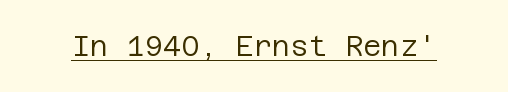
Q: Is the text bold? A: No.
Q: Is the text italic (slanted)? A: No, it is upright.
Q: Is the typeface a serif or a sans-serif typeface? A: Sans-serif.
Q: Is the text underlined? A: Yes.
Q: Is the spacing between letters normal or unusually wide? A: Normal.
Q: Width (condensed, normal, or wide)? A: Normal.
Q: Stroke contrast? A: Low.
Q: x-height? A: Large.
